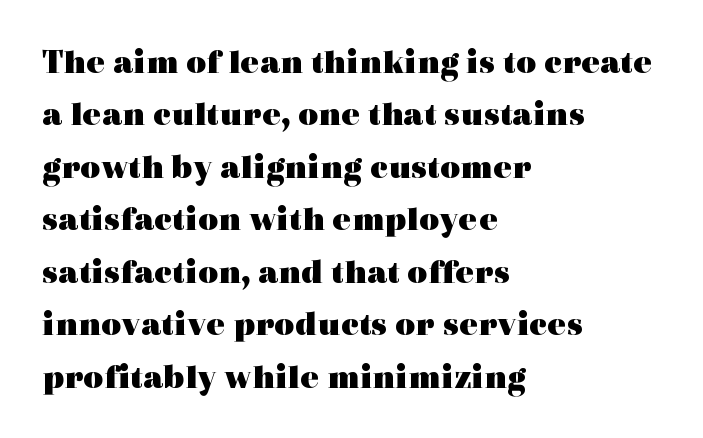
The image shows 35 px heavy, wide serif type, upright; set left-aligned, normal line spacing (1.5x), normal letter spacing, not underlined; a medium x-height.
